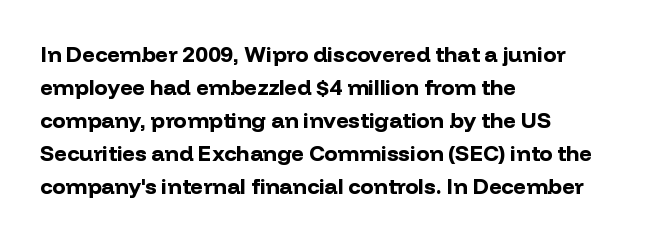
You'd pick this weight for a headline — it's a proper bold. The lettering holds an erect, upright posture throughout. Glance below the letters and you will spot only blank space. Layout note: lines flush left. Characters follow at the spacing the type designer built in. These lines sit exactly where default settings would place them.
